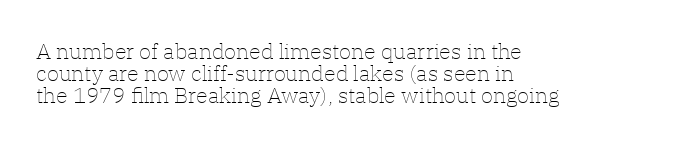
Teacher's note: observe the even left margin — that is flush-left alignment. The passage shown has conventional tracking throughout. The rendering uses a small line-height, squeezing the rows. The foot of each line stays bare and open. In terms of posture, this sample is upright.
